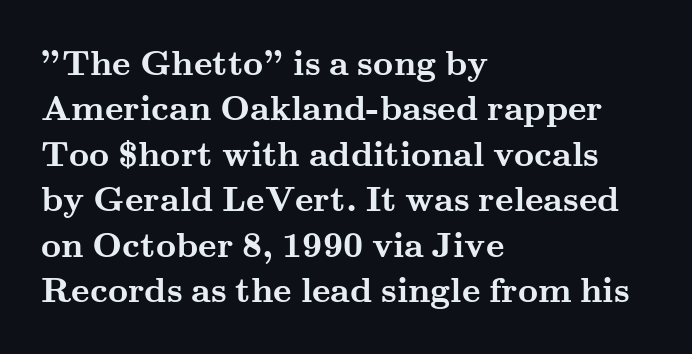
The image shows 35 px semibold, wide serif type, upright; set left-aligned, normal line spacing (1.3x), normal letter spacing, not underlined; medium stroke contrast and a small x-height.
